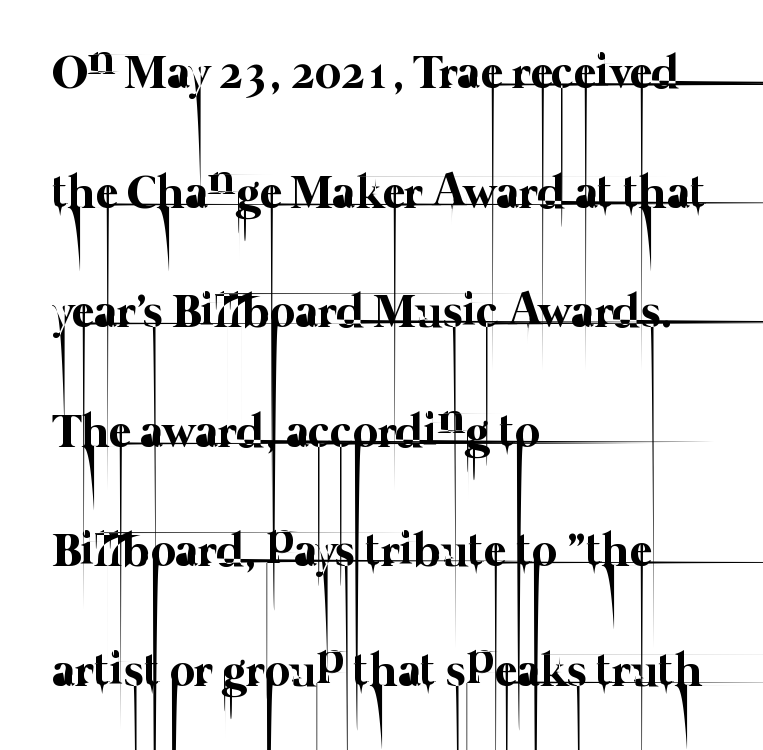
Stroke mass is kept to a normal reading level or below. The typesetter chose a ragged-right arrangement here. Is this a fixed-width face? No — the glyphs have proportional, varying widths. Descender tails drop into unmarked territory. The face used here is rendered with its standard letterfit. This sample trades compactness for vertical openness between lines.
